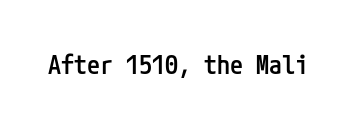
Q: Is the text bold? A: Semi-bold.
Q: Is the text italic (slanted)? A: No, it is upright.
Q: Is the text underlined? A: No.
Q: Is the spacing between letters normal or unusually wide? A: Normal.
